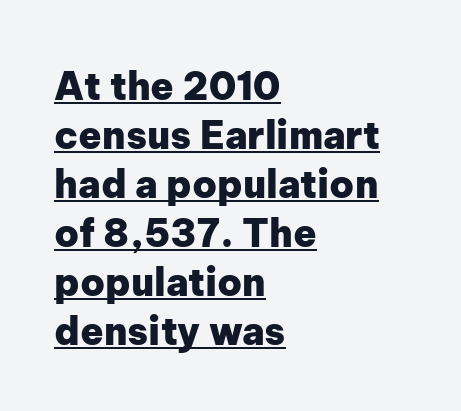
The image shows 38 px heavy sans-serif type, upright; set left-aligned, normal line spacing (1.29x), normal letter spacing, underlined; low stroke contrast and a medium x-height.
